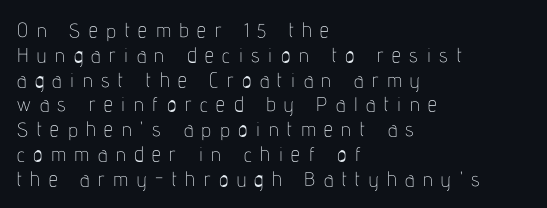
Underlining? Definitely not there. Line beginnings align vertically; line endings do not. Style check: upright. The typeface has the unassuming heft of standard copy or less. There is plenty of visible air inserted between adjacent glyphs.
